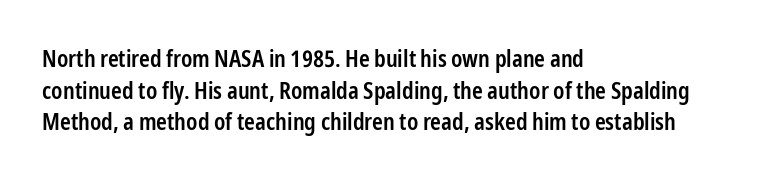
Q: Is the text bold? A: Semi-bold.
Q: Is the text italic (slanted)? A: No, it is upright.
Q: Is the text underlined? A: No.
Q: How is the paragraph aligned? A: Left-aligned.
Q: Is the spacing between letters normal or unusually wide? A: Normal.
Q: Is the spacing between lines tight, normal or loose? A: Normal.
